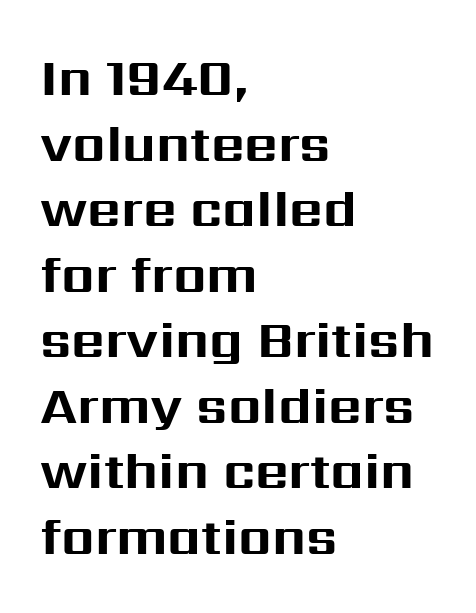
Bare-footed words on every line. The face used here is rendered with its standard letterfit. Compared with an ordinary text face, these strokes are far heavier — a full bold. Line starts are locked; line ends wander.
